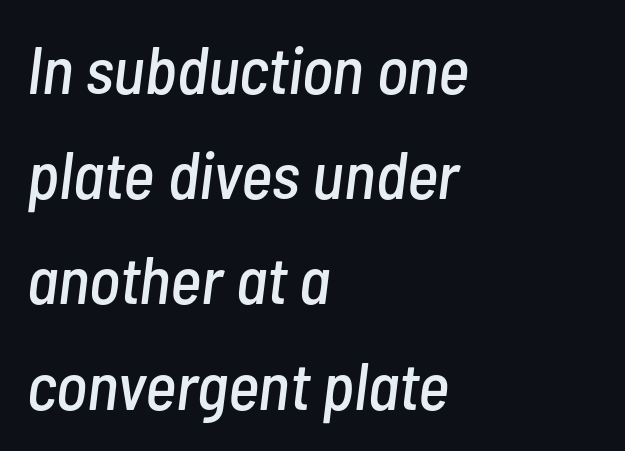
{"italic": "yes", "lean": "right", "slant_degrees": 7, "width": "condensed", "stroke_contrast": "low", "x_height": "medium", "monospaced": "no", "underline": "no", "align": "left", "line_spacing": "normal", "line_spacing_ratio": 1.57, "letter_spacing": "normal", "letter_spacing_em": 0.0, "glyph_px": 67}
